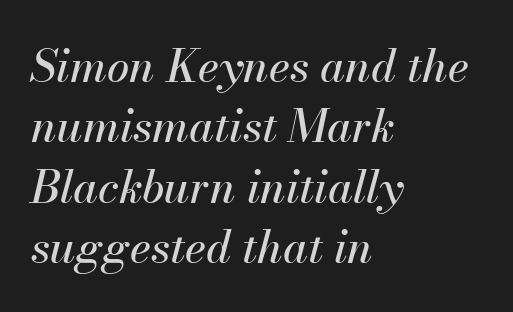
These lines are rendered in a variable-pitch font. The space between consecutive lines is moderate. Quick note: italic. In terms of letterspacing, this is plain default setting.
